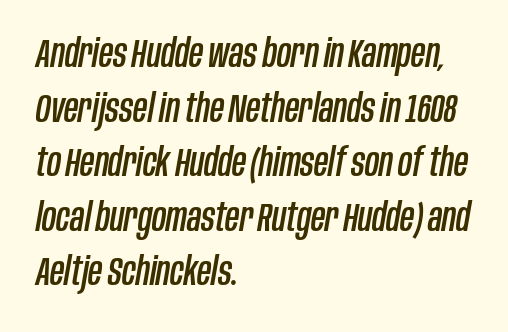
The image shows 39 px condensed type, italic (leaning right); set left-aligned, normal line spacing (1.4x), normal letter spacing, not underlined; low stroke contrast and a large x-height.
